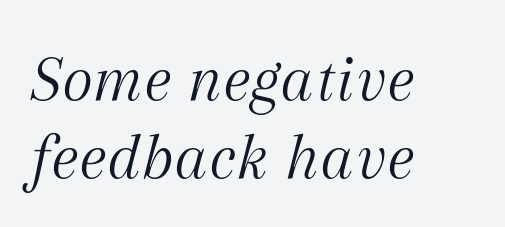
The image shows 67 px light serif type, italic (leaning right); set left-aligned, line spacing 1.17x, normal letter spacing, not underlined; medium stroke contrast and a medium x-height.
